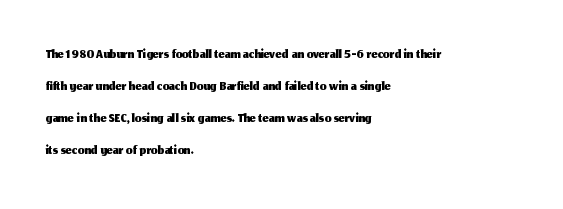
{"italic": "no", "underline": "no", "align": "left", "line_spacing": "normal", "line_spacing_ratio": 1.53, "letter_spacing": "normal", "letter_spacing_em": 0.0, "glyph_px": 21}
